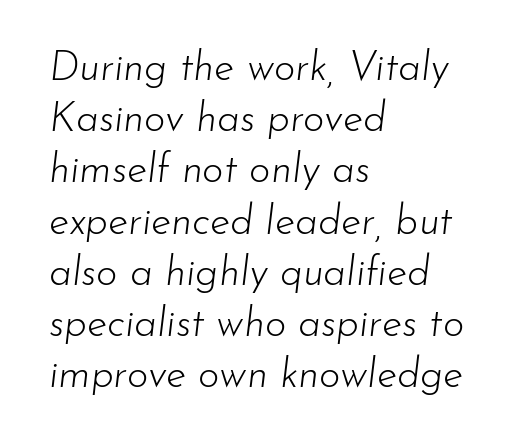
Line starts are locked; line ends wander. Heaviness? Minimal to ordinary, like unemphasized prose. Compared with ordinary roman type, these characters are visibly tilted. The passage shown has conventional tracking throughout.
